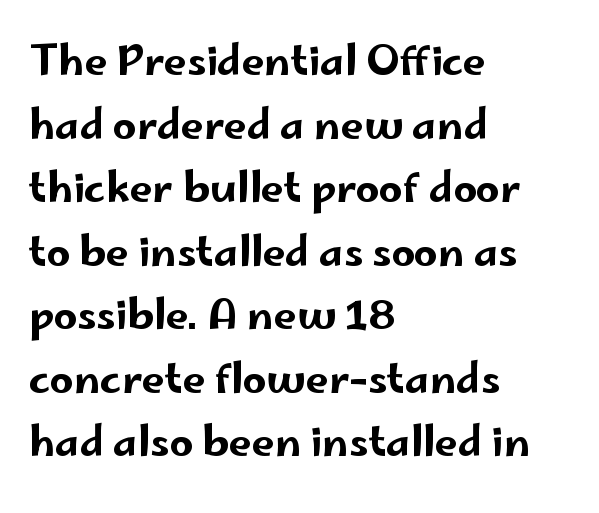
{"serif": "no", "italic": "no", "width": "wide", "stroke_contrast": "low", "x_height": "small", "monospaced": "no", "underline": "no", "align": "left", "line_spacing": "normal", "line_spacing_ratio": 1.55, "letter_spacing": "normal", "letter_spacing_em": 0.0, "glyph_px": 41}
